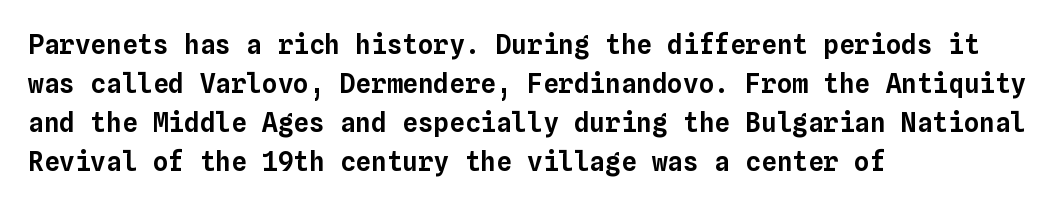
Q: Is the text italic (slanted)? A: No, it is upright.
Q: Is the text underlined? A: No.
Q: How is the paragraph aligned? A: Left-aligned.
Q: Is the spacing between letters normal or unusually wide? A: Normal.
Q: Is the spacing between lines tight, normal or loose? A: Normal.
